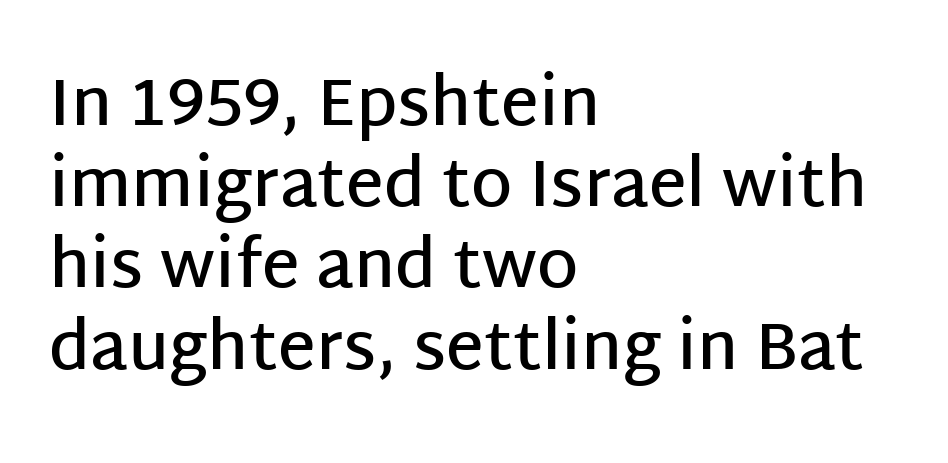
{"serif": "no", "italic": "no", "bold": "semi", "weight": "semibold", "width": "normal", "stroke_contrast": "low", "x_height": "large", "monospaced": "no", "underline": "no", "align": "left", "line_spacing_ratio": 1.23, "letter_spacing": "normal", "letter_spacing_em": 0.0, "glyph_px": 66}
